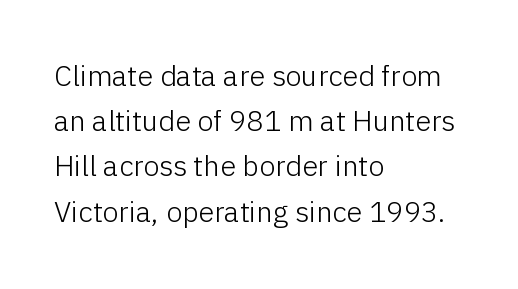
If you measured baseline to baseline, you'd find a middling distance. Looks like regular typesetting: each glyph gets only the width it needs. The foot of each line stays bare and open. A roman cut, with each character standing at attention. Typeset ragged right — the left edge is the straight one. No chunkiness to these letters — they're not bold.
